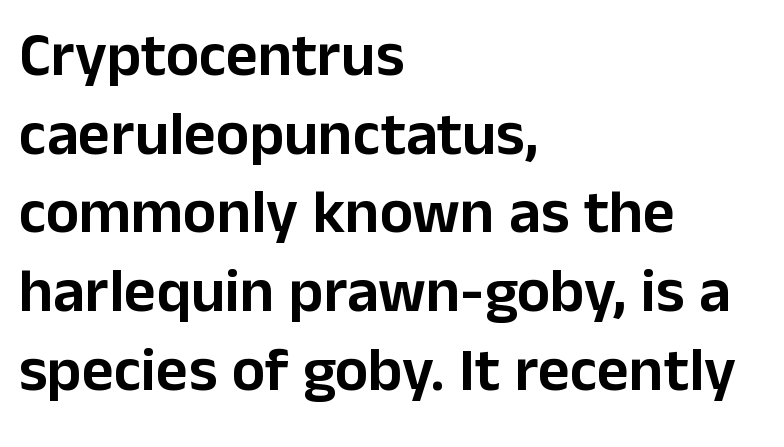
The image shows 62 px sans-serif type, upright; set left-aligned, normal line spacing (1.27x), normal letter spacing, not underlined; low stroke contrast and a medium x-height.
